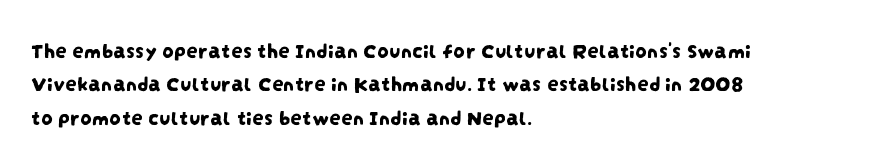
The foot of each line stays bare and open. Leading: standard. Horizontally, the lines are justified to the leading edge only. Tracking value appears to be zero — textbook default spacing.
